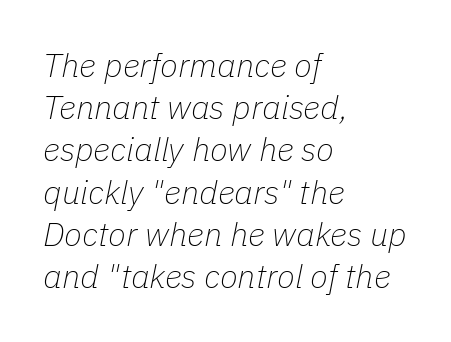
{"italic": "yes", "lean": "right", "slant_degrees": 11, "bold": "no", "weight": "thin", "width": "normal", "stroke_contrast": "low", "x_height": "medium", "monospaced": "no", "underline": "no", "align": "left", "line_spacing": "normal", "line_spacing_ratio": 1.28, "letter_spacing": "normal", "letter_spacing_em": 0.0, "glyph_px": 33}
